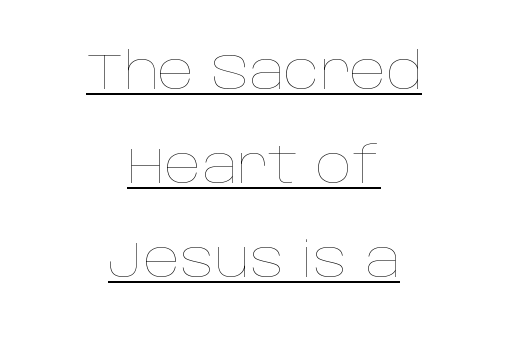
{"italic": "no", "bold": "no", "weight": "thin", "width": "normal", "stroke_contrast": "low", "x_height": "large", "monospaced": "no", "underline": "yes", "align": "center", "line_spacing_ratio": 1.84, "letter_spacing": "normal", "letter_spacing_em": 0.0, "glyph_px": 51}
